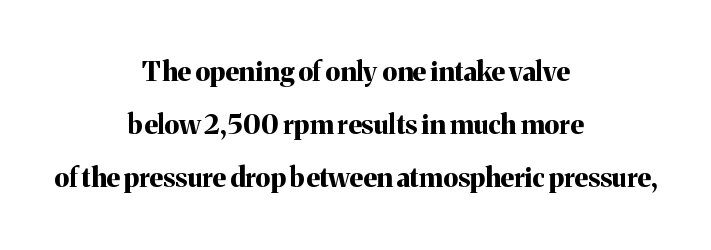
The image shows 27 px bold type, upright; set centered, loose line spacing (1.97x), normal letter spacing, not underlined.
